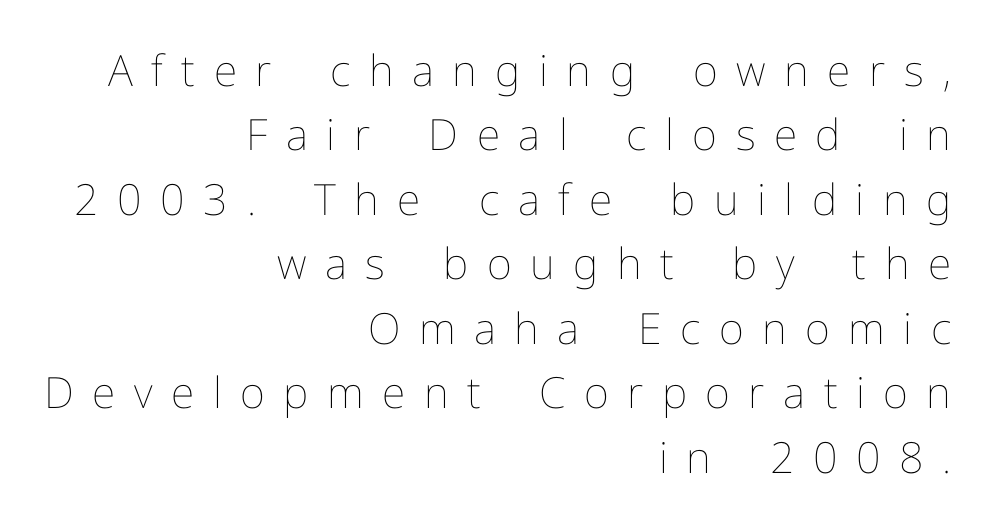
The typesetting does not lean heavy: it is not bold. In terms of letterspacing, this is a distinctly airy, spread setting. The specimen reads as upright at a glance. Note the varied advance widths — an 'i' is clearly narrower than an 'm'. Casual observation: everything's shoved over to the right. This block has exactly the height ordinary leading produces.
